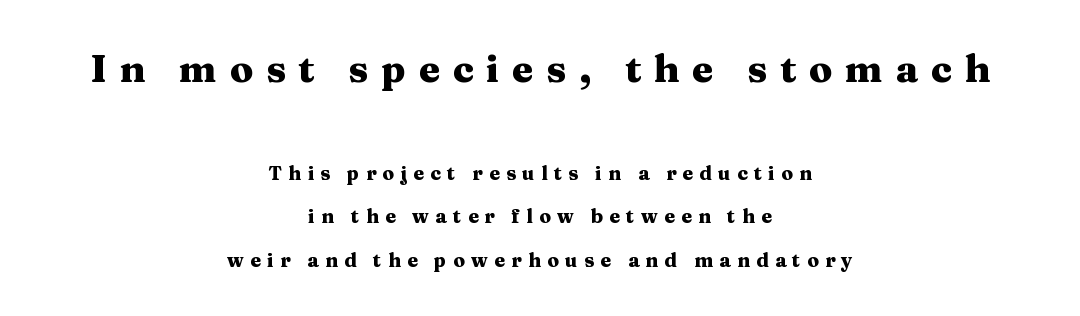
The image shows 38 px heavy, wide serif type, upright; set centered, loose line spacing (2.28x), unusually wide letter spacing (+0.34 em), not underlined; the first (top) block is 2.0x larger; medium stroke contrast and a medium x-height.
